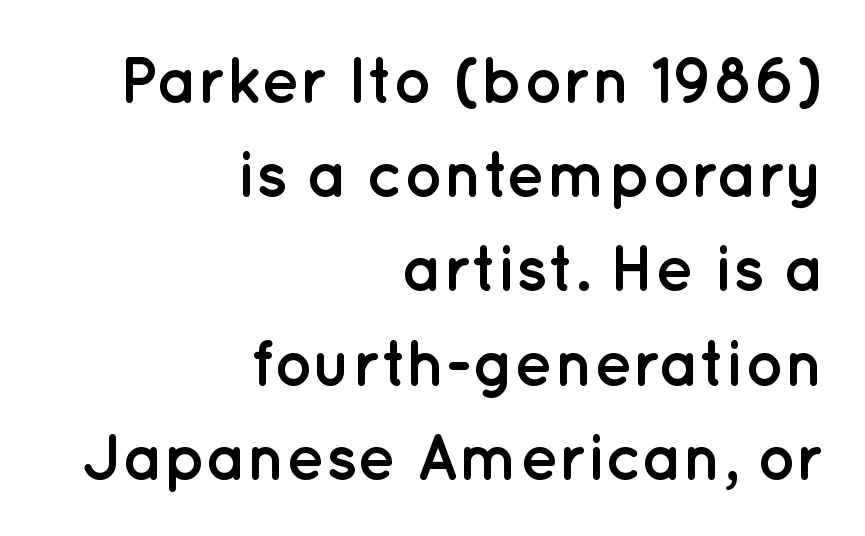
The image shows 65 px semibold sans-serif type, upright; set right-aligned, normal line spacing (1.45x), normal letter spacing, not underlined; low stroke contrast and a medium x-height.
